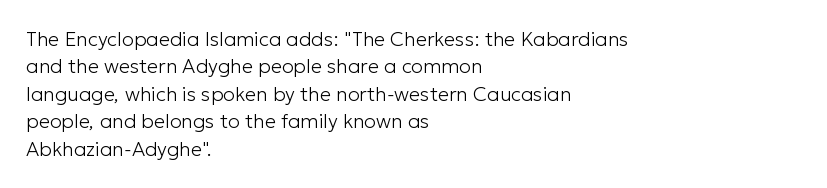
Q: Is the text bold? A: No.
Q: Is the text italic (slanted)? A: No, it is upright.
Q: Is the text underlined? A: No.
Q: How is the paragraph aligned? A: Left-aligned.
Q: Is the spacing between letters normal or unusually wide? A: Normal.
Q: Is the spacing between lines tight, normal or loose? A: Normal.
